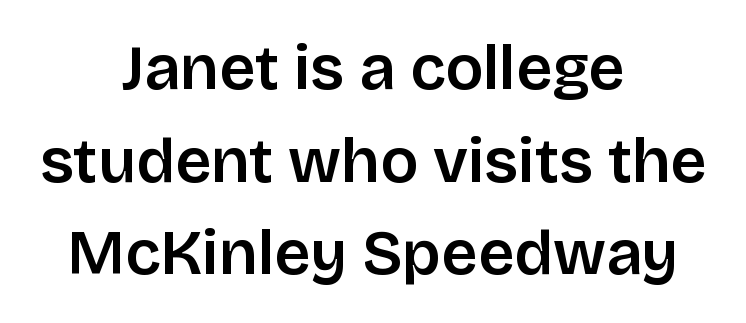
{"serif": "no", "italic": "no", "width": "normal", "stroke_contrast": "low", "x_height": "large", "monospaced": "no", "underline": "no", "align": "center", "line_spacing": "normal", "line_spacing_ratio": 1.47, "letter_spacing": "normal", "letter_spacing_em": 0.0, "glyph_px": 63}
